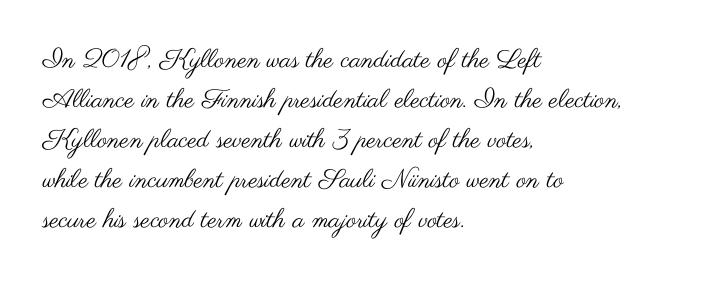
{"bold": "no", "underline": "no", "align": "left", "line_spacing": "normal", "line_spacing_ratio": 1.54, "letter_spacing": "normal", "letter_spacing_em": 0.0, "glyph_px": 26}
